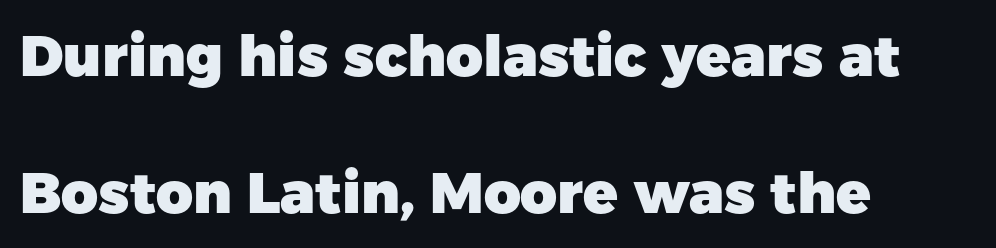
Heavy-handed strokes throughout: this text is bold. Quick note: not italic, upright. Horizontally, the lines are justified to the leading edge only. Caption: standard tracking, unaltered. These lines are rendered in a variable-pitch font.
